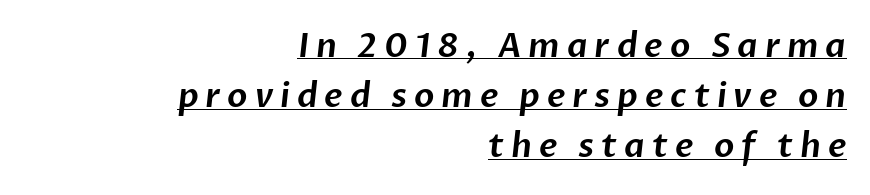
{"serif": "no", "width": "normal", "stroke_contrast": "low", "x_height": "medium", "monospaced": "no", "underline": "yes", "align": "right", "line_spacing": "normal", "line_spacing_ratio": 1.52, "letter_spacing": "wide", "letter_spacing_em": 0.21, "glyph_px": 33}
